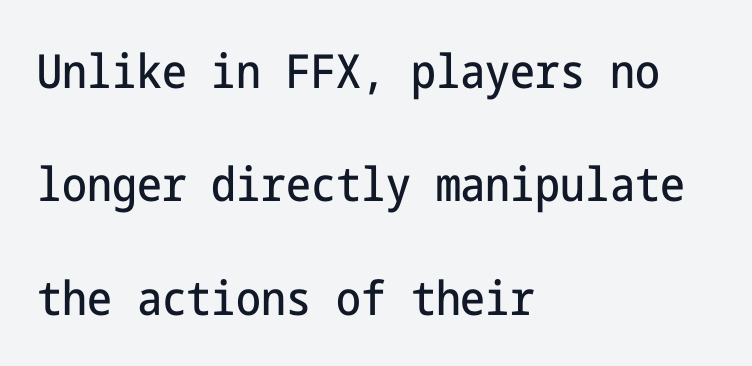
You could fit nearly another row in the gap between these rows. You can tell it's not italic because the verticals are truly vertical. Caption: multi-line text, flush left, ragged right. This sample uses plain, unmodified letter spacing. The space beneath each line is pristine and unruled.
